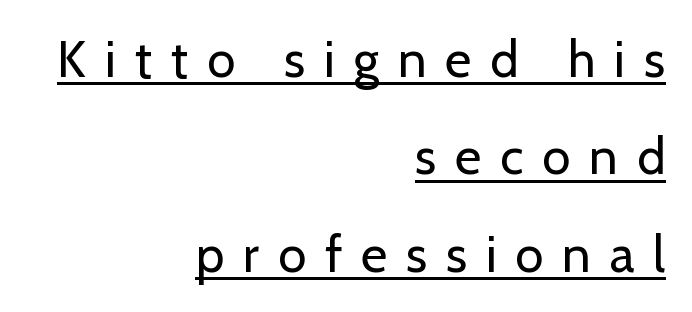
The image shows 51 px regular-weight sans-serif type, upright; set right-aligned, loose line spacing (1.91x), unusually wide letter spacing (+0.37 em), underlined; low stroke contrast and a medium x-height.
